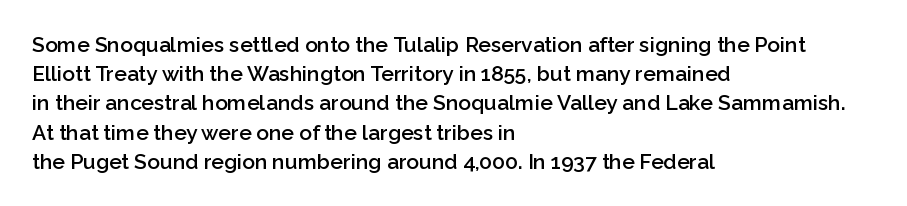
{"italic": "no", "bold": "semi", "underline": "no", "align": "left", "line_spacing": "normal", "line_spacing_ratio": 1.39, "letter_spacing": "normal", "letter_spacing_em": 0.0, "glyph_px": 21}
